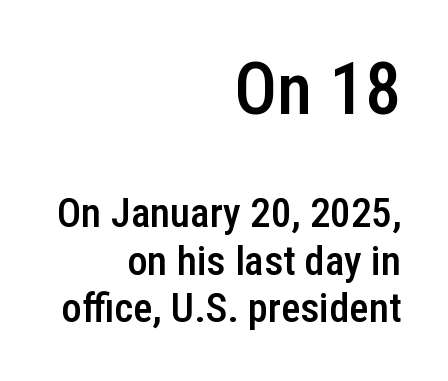
{"serif": "no", "italic": "no", "bold": "semi", "weight": "semibold", "width": "condensed", "stroke_contrast": "low", "x_height": "medium", "monospaced": "no", "underline": "no", "align": "right", "line_spacing_ratio": 1.16, "letter_spacing": "normal", "letter_spacing_em": 0.0, "larger_block": "first", "size_ratio": 1.76, "glyph_px": 72}
